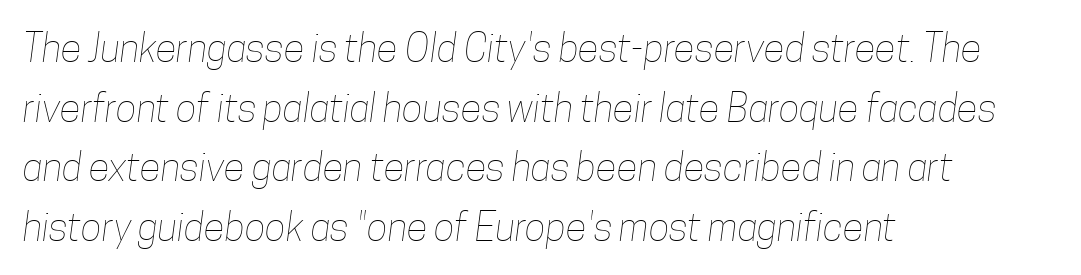
Q: Is the text bold? A: No.
Q: Is the text underlined? A: No.
Q: How is the paragraph aligned? A: Left-aligned.
Q: Is the spacing between letters normal or unusually wide? A: Normal.
Q: Is the spacing between lines tight, normal or loose? A: Normal.
Q: Width (condensed, normal, or wide)? A: Condensed.
Q: Stroke contrast? A: Low.
Q: x-height? A: Medium.
Q: Monospaced? A: No.
